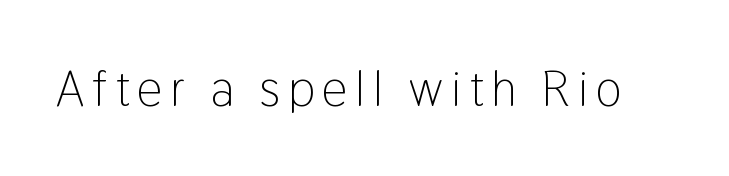
Q: Is the text bold? A: No.
Q: Is the text italic (slanted)? A: No, it is upright.
Q: Is the typeface a serif or a sans-serif typeface? A: Sans-serif.
Q: Is the text underlined? A: No.
Q: Width (condensed, normal, or wide)? A: Condensed.
Q: Stroke contrast? A: Low.
Q: x-height? A: Medium.
Q: Monospaced? A: No.
